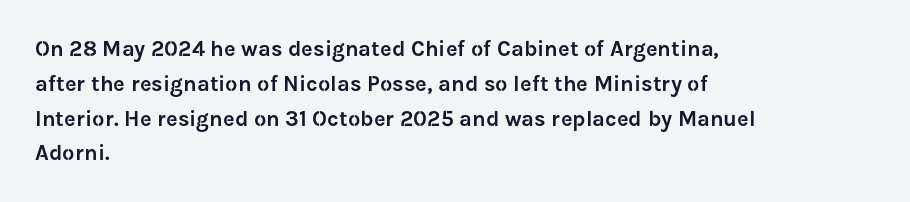
The image shows 22 px text type, upright; set left-aligned, normal line spacing (1.58x), normal letter spacing, not underlined.
